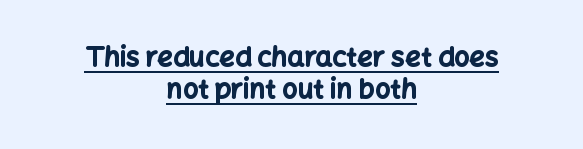
{"italic": "no", "bold": "yes", "underline": "yes", "align": "center", "line_spacing_ratio": 1.17, "letter_spacing": "normal", "letter_spacing_em": 0.0, "glyph_px": 27}
